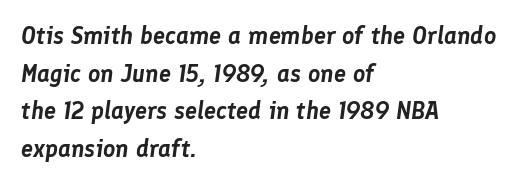
{"italic": "yes", "lean": "right", "slant_degrees": 8, "underline": "no", "align": "left", "line_spacing": "normal", "line_spacing_ratio": 1.57, "letter_spacing": "normal", "letter_spacing_em": 0.0, "glyph_px": 24}
